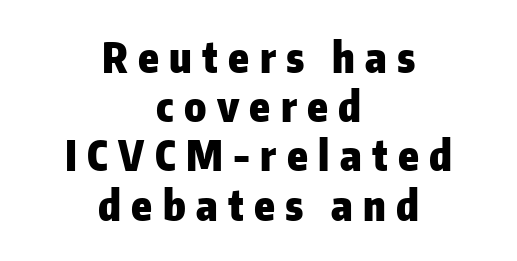
Does the lettering tilt? It doesn't — this is upright. Letter spacing: wide. These lines are centered, leaving both edges ragged. The letters advance in unequal steps, a hallmark of proportional type. The designer went with a sans here, leaving each stem footless.
